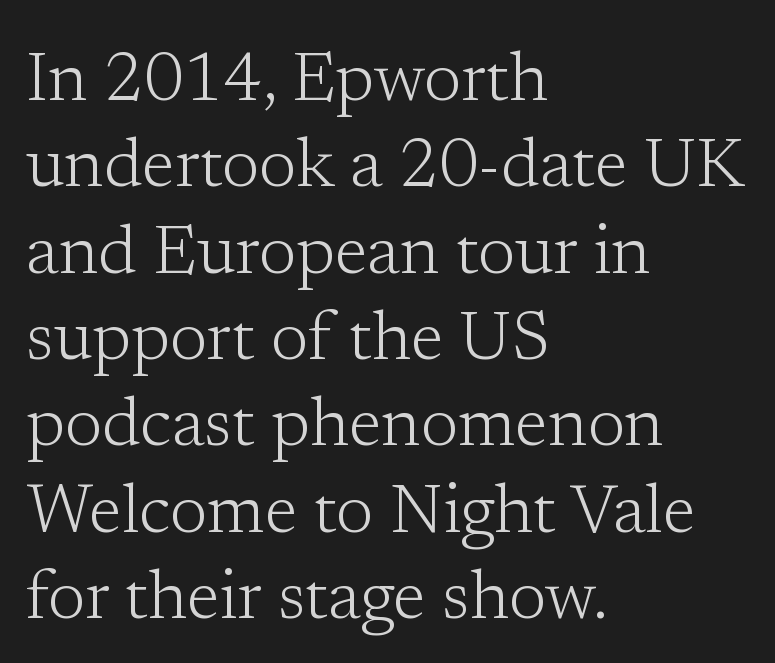
{"serif": "yes", "italic": "no", "bold": "no", "weight": "light", "width": "normal", "stroke_contrast": "low", "x_height": "medium", "monospaced": "no", "underline": "no", "align": "left", "line_spacing": "normal", "line_spacing_ratio": 1.27, "letter_spacing": "normal", "letter_spacing_em": 0.0, "glyph_px": 68}
